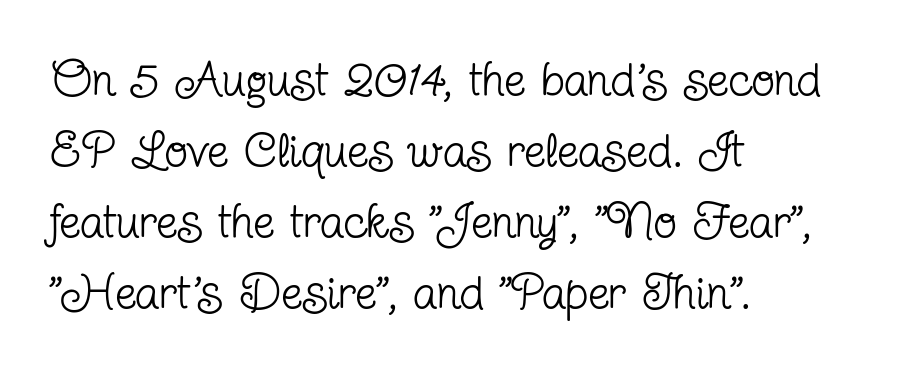
Notice how descenders clear the ascenders below comfortably — that's standard leading. Vertical strokes here are truly vertical. Is this a heavy cut? Hardly; it is regular or lighter. Teacher's note: observe the even left margin — that is flush-left alignment. In terms of letterform style, serifs are clearly present. Standard letterfit; no display-style spreading of the glyphs.
